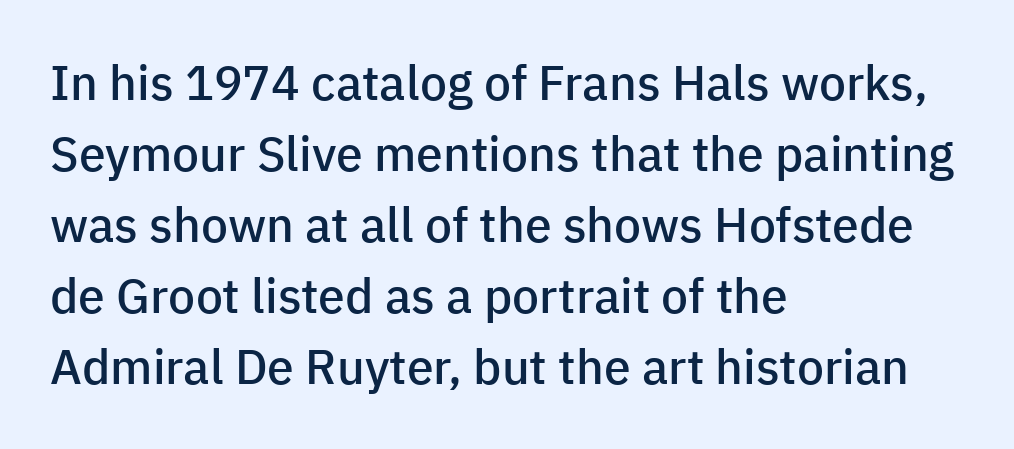
Q: Is the text bold? A: Semi-bold.
Q: Is the text italic (slanted)? A: No, it is upright.
Q: Is the typeface a serif or a sans-serif typeface? A: Sans-serif.
Q: Is the text underlined? A: No.
Q: How is the paragraph aligned? A: Left-aligned.
Q: Is the spacing between letters normal or unusually wide? A: Normal.
Q: Is the spacing between lines tight, normal or loose? A: Normal.
Q: Width (condensed, normal, or wide)? A: Normal.
Q: Stroke contrast? A: Low.
Q: x-height? A: Medium.
Q: Monospaced? A: No.
